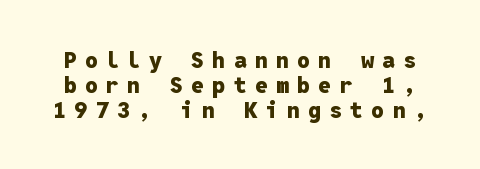
A full-strength bold gives these letters their thick strokes. This rendering widens character spacing well past its baseline value. Honestly, the rows look squashed on top of each other. The letters stand straight up with perfectly vertical stems.
